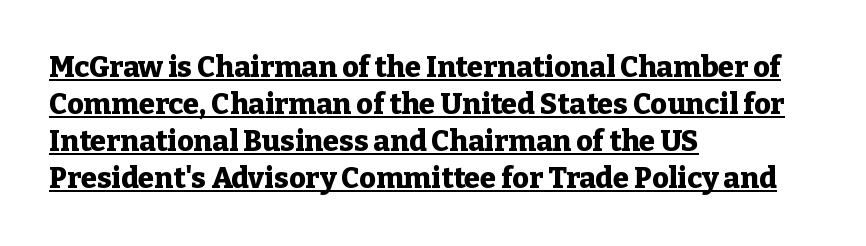
The rendering uses a bold face; every stroke is thick and dark. I'd call this a serif setting — the letters wear small feet. This block has exactly the height ordinary leading produces. Designer's note — italics off, roman on. The glyphs are accompanied by a horizontal stroke just below them.
